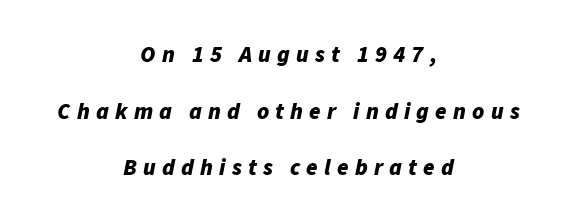
The image shows 23 px bold type, italic (leaning right); set centered, loose line spacing (2.46x), unusually wide letter spacing (+0.27 em), not underlined.
